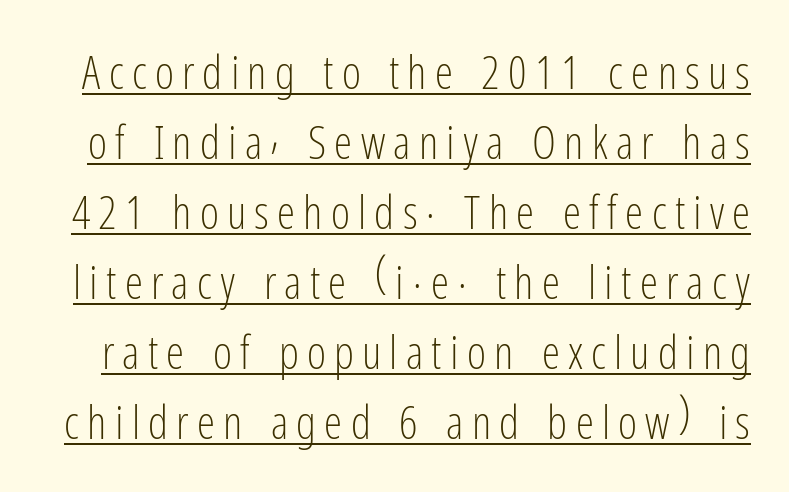
One glance says typical: line gaps are just what's usual. Proportional: the letters do not fall into vertical columns. Caption: lettering with a line underneath. Ink coverage per letter is moderate at most.
